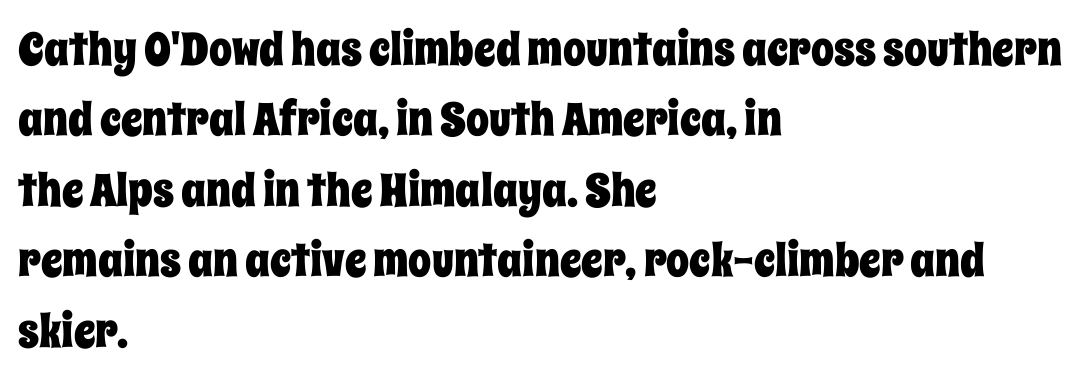
The glyphs are unaccompanied by any horizontal stroke below them. Designer's note — italics off, roman on. There is no visible air inserted between adjacent glyphs. One glance says typical: line gaps are just what's usual. Note the varied advance widths — an 'i' is clearly narrower than an 'm'.
